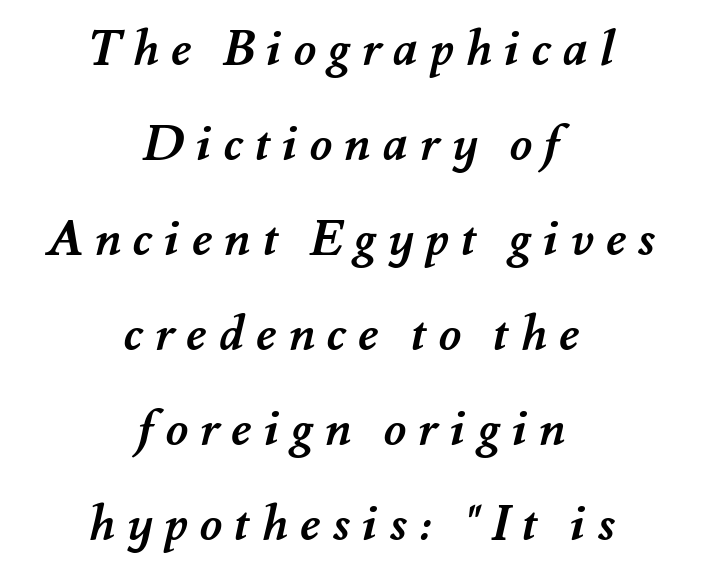
Varying glyph widths throughout — classic text-font behaviour. Weight check: bold — yes, fully. These lines stand farther apart than default settings would place them. Neither beginnings nor endings align; midpoints do. The passage shown is not underscored anywhere.
